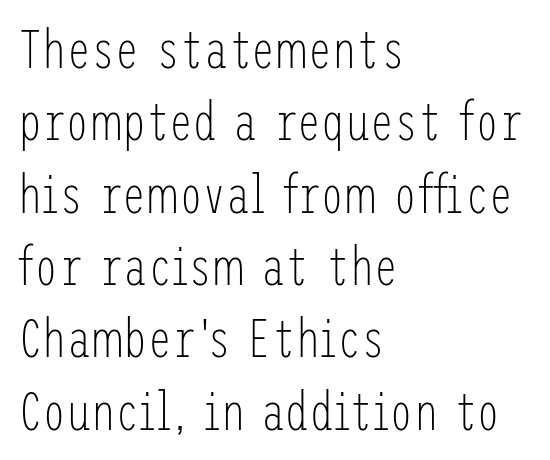
The image shows 54 px light, condensed sans-serif type, upright; set left-aligned, normal line spacing (1.34x), normal letter spacing, not underlined; low stroke contrast and a medium x-height.
